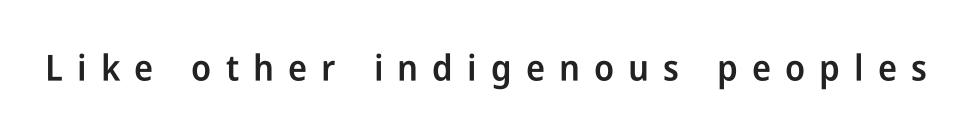
The image shows 36 px semibold, condensed sans-serif type, upright; set unusually wide letter spacing (+0.39 em), not underlined; low stroke contrast and a medium x-height.
